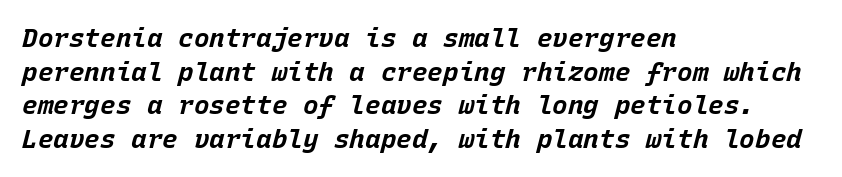
{"italic": "yes", "lean": "right", "slant_degrees": 15, "bold": "yes", "underline": "no", "align": "left", "line_spacing": "normal", "line_spacing_ratio": 1.29, "letter_spacing": "normal", "letter_spacing_em": 0.0, "glyph_px": 26}
